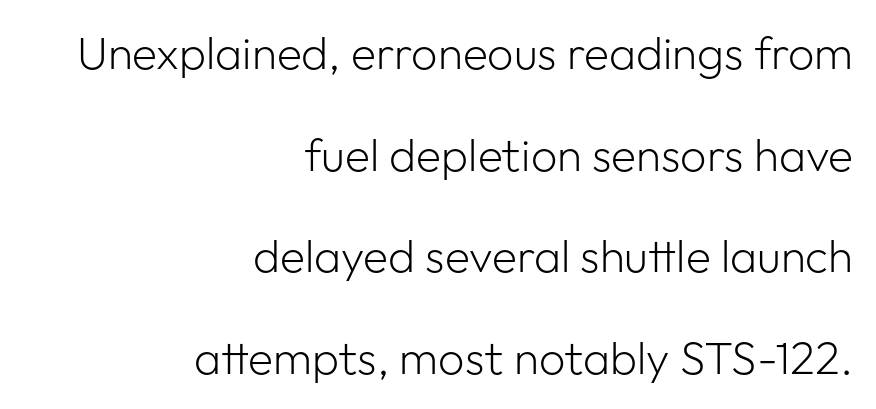
Q: Is the text bold? A: No.
Q: Is the text italic (slanted)? A: No, it is upright.
Q: Is the typeface a serif or a sans-serif typeface? A: Sans-serif.
Q: Is the text underlined? A: No.
Q: How is the paragraph aligned? A: Right-aligned.
Q: Is the spacing between letters normal or unusually wide? A: Normal.
Q: Is the spacing between lines tight, normal or loose? A: Loose.
Q: Width (condensed, normal, or wide)? A: Normal.
Q: Stroke contrast? A: Low.
Q: x-height? A: Medium.
Q: Monospaced? A: No.
